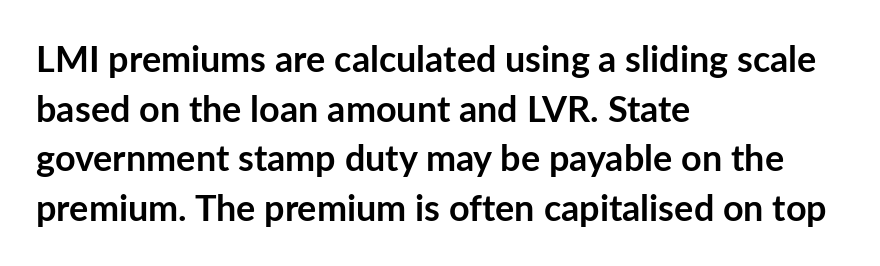
The image shows 36 px semibold sans-serif type, upright; set left-aligned, normal line spacing (1.38x), normal letter spacing, not underlined; low stroke contrast and a medium x-height.
